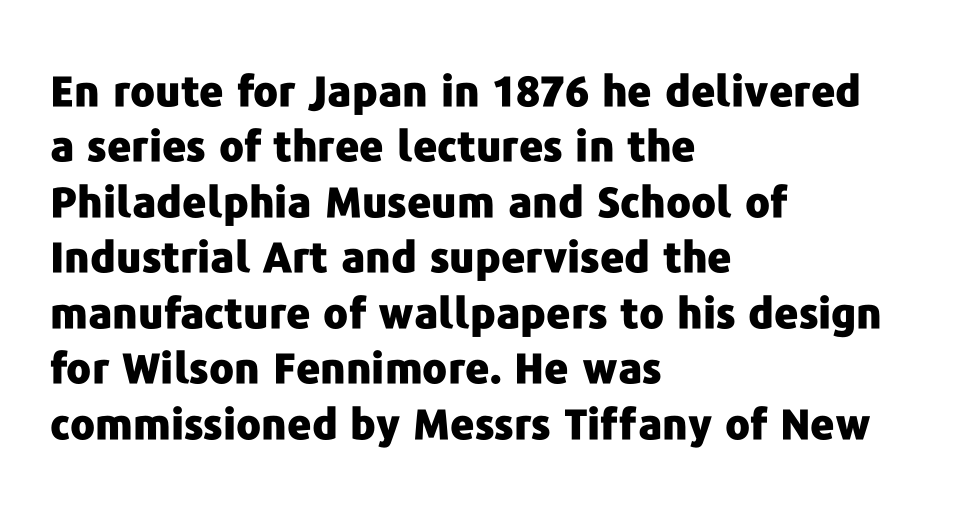
Q: Is the text bold? A: Yes.
Q: Is the text italic (slanted)? A: No, it is upright.
Q: Is the typeface a serif or a sans-serif typeface? A: Sans-serif.
Q: Is the text underlined? A: No.
Q: How is the paragraph aligned? A: Left-aligned.
Q: Is the spacing between letters normal or unusually wide? A: Normal.
Q: Is the spacing between lines tight, normal or loose? A: Normal.
Q: Width (condensed, normal, or wide)? A: Normal.
Q: Stroke contrast? A: Low.
Q: x-height? A: Medium.
Q: Monospaced? A: No.
